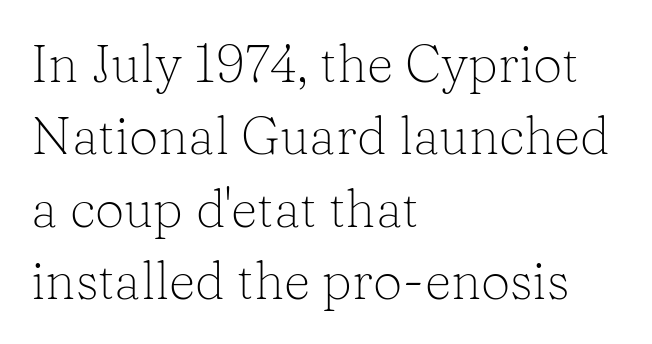
The area under the type is left untouched. Unbolded letterforms with no extra heft. Here the designer chose a conventional face with non-uniform glyph widths. The letters stand straight up with perfectly vertical stems.
